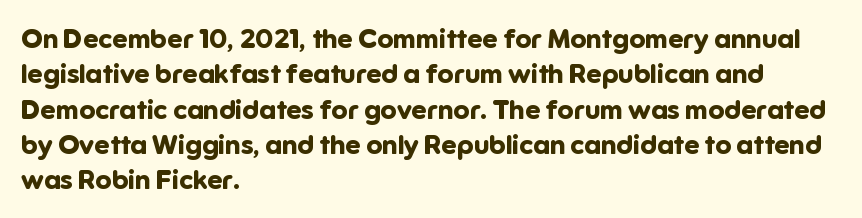
{"italic": "no", "bold": "yes", "underline": "no", "align": "left", "line_spacing": "normal", "line_spacing_ratio": 1.31, "letter_spacing": "normal", "letter_spacing_em": 0.0, "glyph_px": 27}
